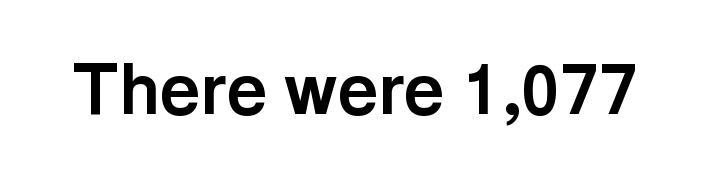
Q: Is the text bold? A: Yes.
Q: Is the text italic (slanted)? A: No, it is upright.
Q: Is the typeface a serif or a sans-serif typeface? A: Sans-serif.
Q: Is the text underlined? A: No.
Q: Is the spacing between letters normal or unusually wide? A: Normal.
Q: Width (condensed, normal, or wide)? A: Normal.
Q: x-height? A: Medium.
Q: Monospaced? A: No.
